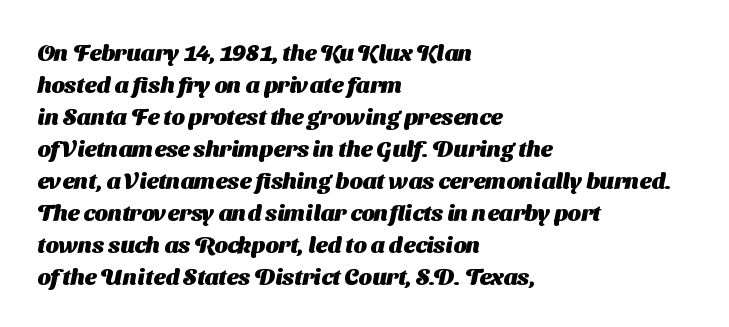
Notice how thick the strokes are: this is what a full bold looks like. One glance says typical: line gaps are just what's usual. Here the glyphs are tracked normally, forming tight word shapes. Glance below the letters and you will spot only blank space. These lines are set flush left with a ragged right edge.
